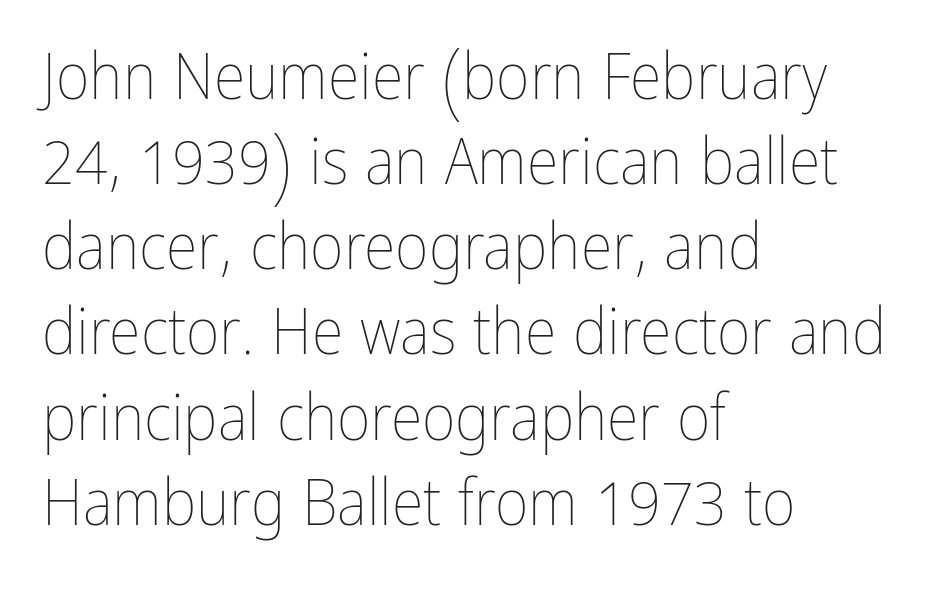
{"italic": "no", "bold": "no", "weight": "thin", "width": "condensed", "stroke_contrast": "low", "x_height": "medium", "monospaced": "no", "underline": "no", "align": "left", "line_spacing": "normal", "line_spacing_ratio": 1.31, "letter_spacing": "normal", "letter_spacing_em": 0.0, "glyph_px": 65}
